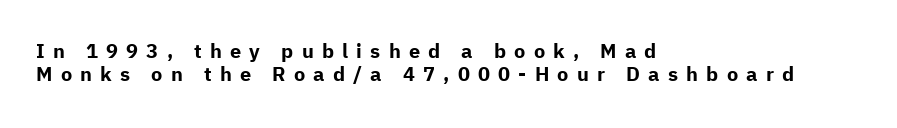
The image shows 20 px bold type, upright; set left-aligned, line spacing 1.17x, unusually wide letter spacing (+0.41 em), not underlined.
